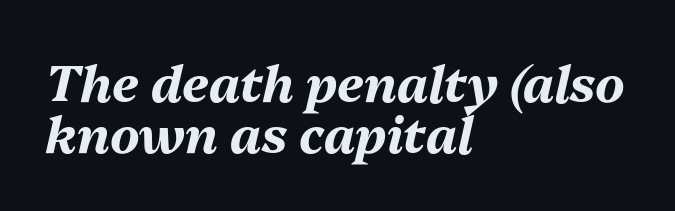
Q: Is the text bold? A: Yes.
Q: Is the text italic (slanted)? A: Yes, it leans right by about 13 degrees.
Q: Is the text underlined? A: No.
Q: How is the paragraph aligned? A: Left-aligned.
Q: Is the spacing between letters normal or unusually wide? A: Normal.
Q: Is the spacing between lines tight, normal or loose? A: Tight.
Q: Width (condensed, normal, or wide)? A: Normal.
Q: Stroke contrast? A: Medium.
Q: x-height? A: Medium.
Q: Monospaced? A: No.
